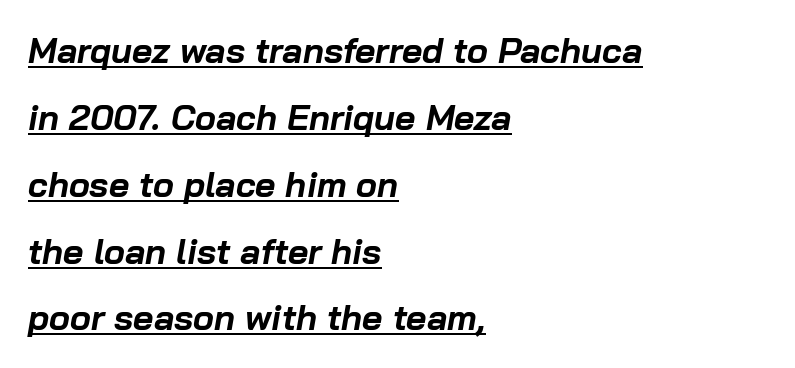
{"italic": "yes", "lean": "right", "slant_degrees": 10, "bold": "yes", "weight": "bold", "width": "normal", "stroke_contrast": "low", "x_height": "medium", "monospaced": "no", "underline": "yes", "align": "left", "line_spacing": "loose", "line_spacing_ratio": 1.91, "letter_spacing": "normal", "letter_spacing_em": 0.0, "glyph_px": 35}
